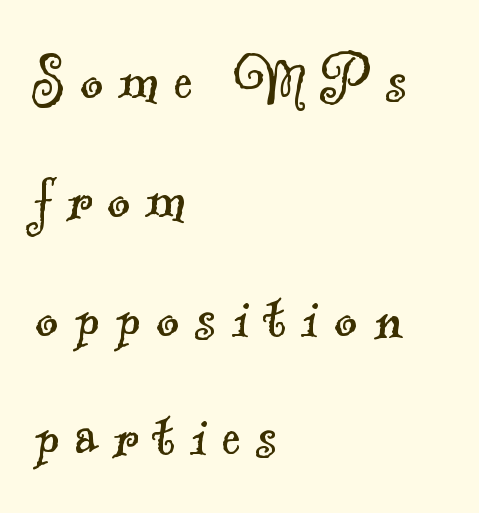
The image shows 72 px light serif type; set left-aligned, normal line spacing (1.65x), unusually wide letter spacing (+0.21 em), not underlined; a small x-height.
